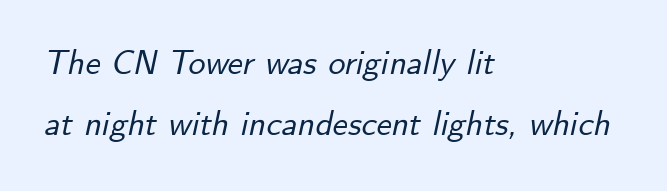
The image shows 34 px text type, italic (leaning right); set left-aligned, line spacing 1.78x, normal letter spacing, not underlined; low stroke contrast and a small x-height.
